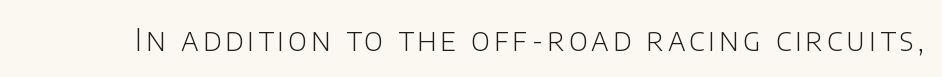
Just letters on the line, the space beneath them empty. Note the varied advance widths — an 'i' is clearly narrower than an 'm'. Unlike a traditional serif, this face leaves its strokes unadorned. Stem width sits at or under what a default text font uses. You can tell it's not italic because the verticals are truly vertical.
